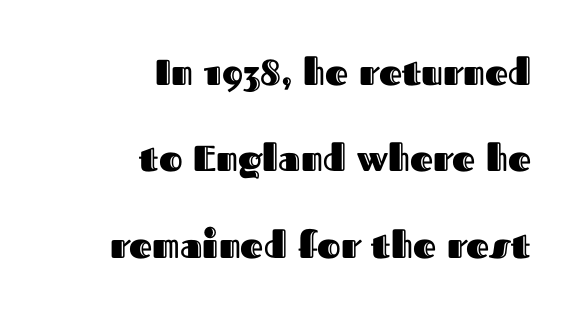
{"italic": "no", "width": "normal", "x_height": "medium", "monospaced": "no", "underline": "no", "align": "right", "line_spacing": "loose", "line_spacing_ratio": 2.4, "letter_spacing": "normal", "letter_spacing_em": 0.0, "glyph_px": 36}
